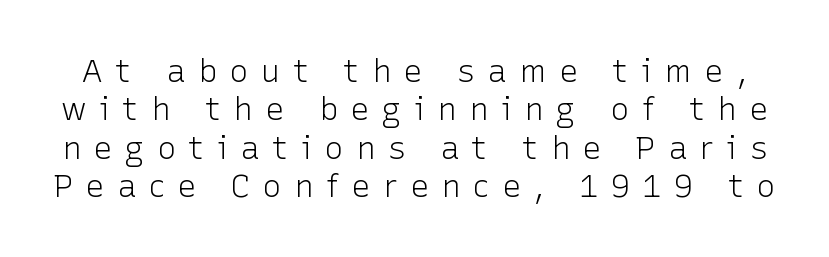
The lettering stays uniformly vertical, giving the passage a roman look. The rendering uses natural spacing where letterforms have individual widths. The string is rendered with underlining switched off. Display-style spreading of the glyphs; the letterfit is very open. To sum up the face: it is a sans, with no serifs. No chunkiness to these letters — they're not bold.
